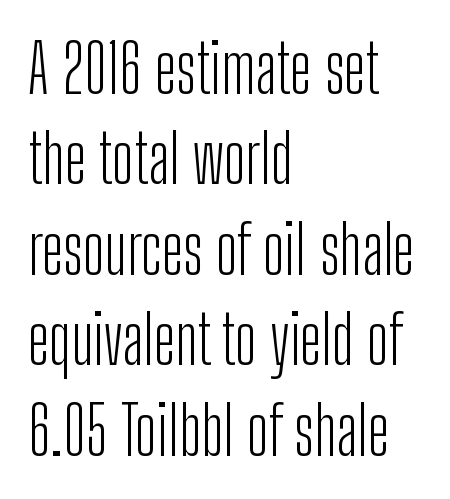
{"serif": "no", "italic": "no", "bold": "no", "weight": "light", "width": "condensed", "stroke_contrast": "low", "x_height": "medium", "monospaced": "no", "underline": "no", "align": "left", "line_spacing": "normal", "line_spacing_ratio": 1.35, "letter_spacing": "normal", "letter_spacing_em": 0.0, "glyph_px": 67}
